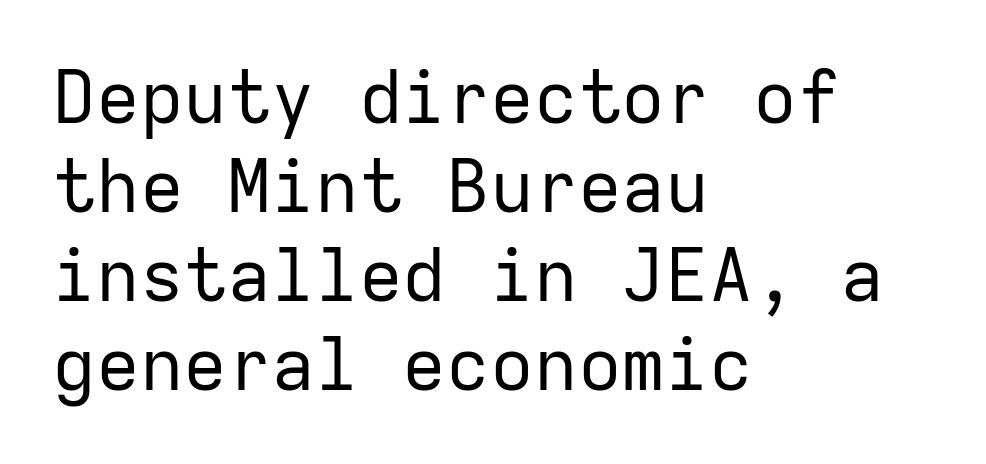
Underline: absent. A classic flush-left, rag-right setting is used for this passage. If you drew a line through each stem, it would be perfectly vertical. Observe the ordinary spacing: letters are neighbours, not strangers. The passage shown is not bold in any degree. Type style note: lacks serifs.
